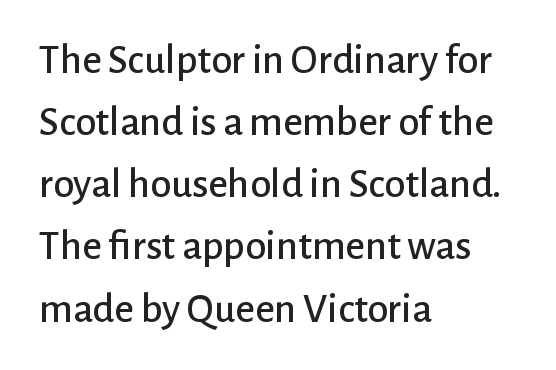
{"serif": "no", "italic": "no", "width": "normal", "stroke_contrast": "low", "x_height": "medium", "monospaced": "no", "underline": "no", "align": "left", "line_spacing": "normal", "line_spacing_ratio": 1.48, "letter_spacing": "normal", "letter_spacing_em": 0.0, "glyph_px": 42}
